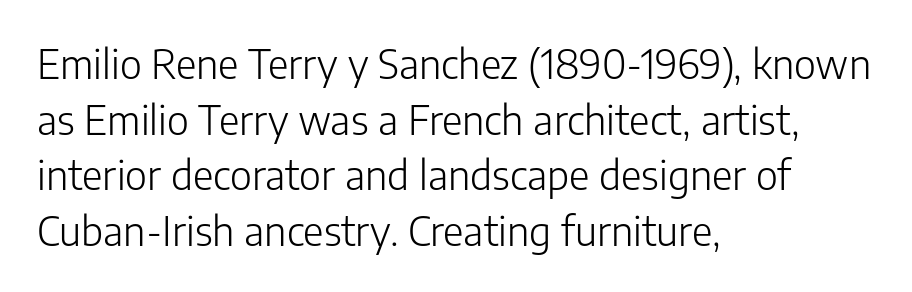
The image shows 40 px light sans-serif type, upright; set left-aligned, normal line spacing (1.39x), normal letter spacing, not underlined; low stroke contrast and a medium x-height.
